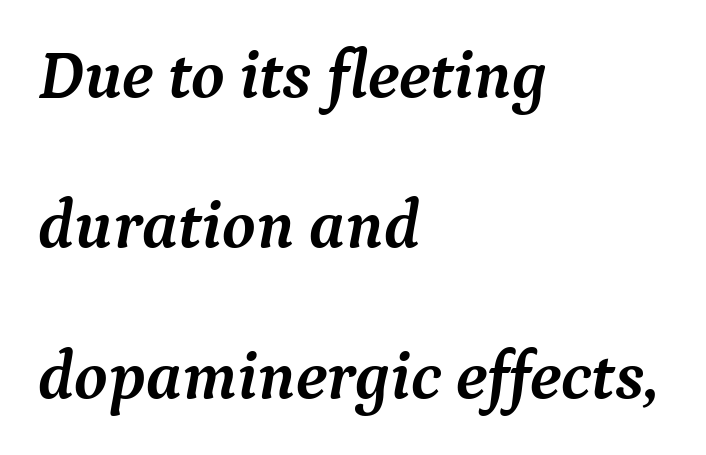
{"serif": "yes", "italic": "yes", "lean": "right", "slant_degrees": 9, "bold": "yes", "weight": "semibold", "width": "normal", "stroke_contrast": "medium", "x_height": "medium", "monospaced": "no", "underline": "no", "align": "left", "line_spacing": "loose", "line_spacing_ratio": 2.21, "letter_spacing": "normal", "letter_spacing_em": 0.0, "glyph_px": 68}
